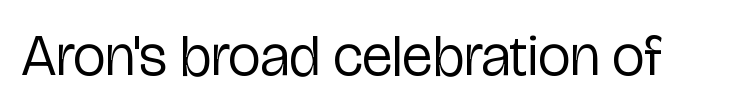
The letters advance in unequal steps, a hallmark of proportional type. In terms of letterform style, serifs are entirely absent. Letters have the restrained weight of plain body copy at most. The horizontal fit of the characters is conventional and even. Descenders are the only things crossing below the line. This is the regular roman posture of the typeface.
